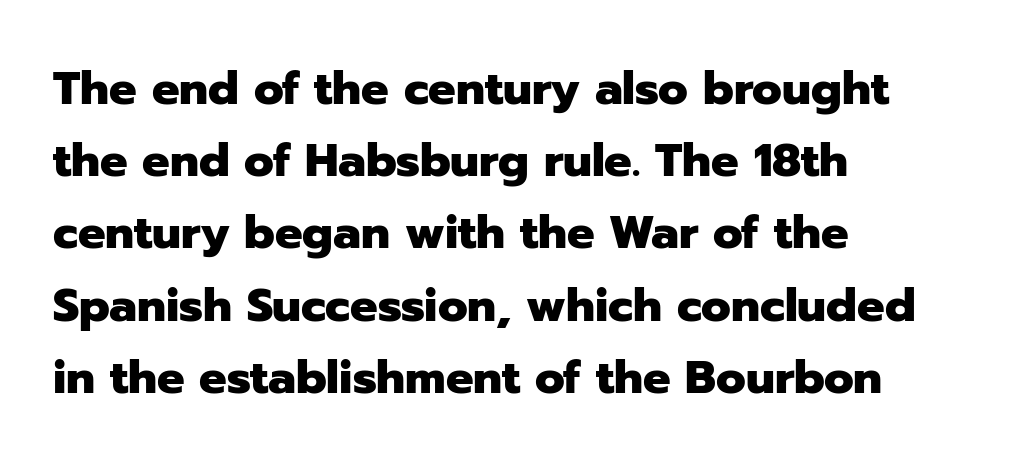
{"serif": "no", "italic": "no", "bold": "yes", "weight": "heavy", "width": "normal", "stroke_contrast": "low", "x_height": "medium", "monospaced": "no", "underline": "no", "align": "left", "line_spacing": "normal", "line_spacing_ratio": 1.57, "letter_spacing": "normal", "letter_spacing_em": 0.0, "glyph_px": 46}
